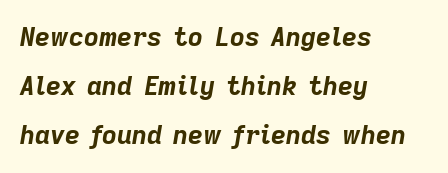
The image shows 26 px bold type, italic (leaning right); set left-aligned, line spacing 1.89x, normal letter spacing, not underlined.
